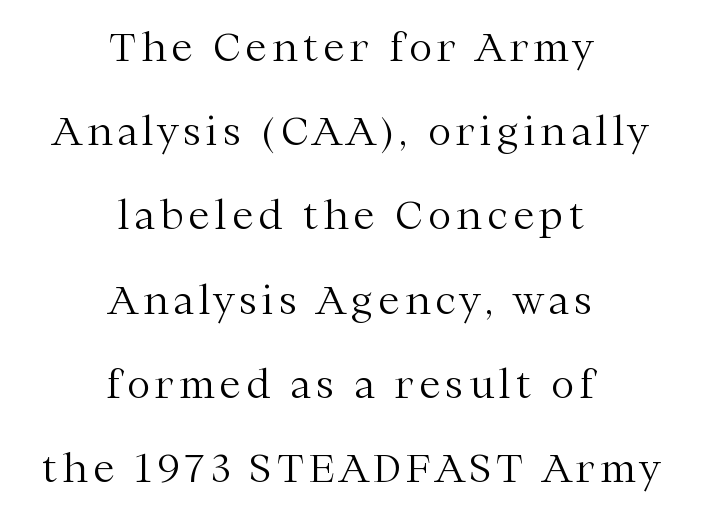
The image shows 39 px light serif type, upright; set centered, loose line spacing (2.16x), not underlined; medium stroke contrast and a medium x-height.
